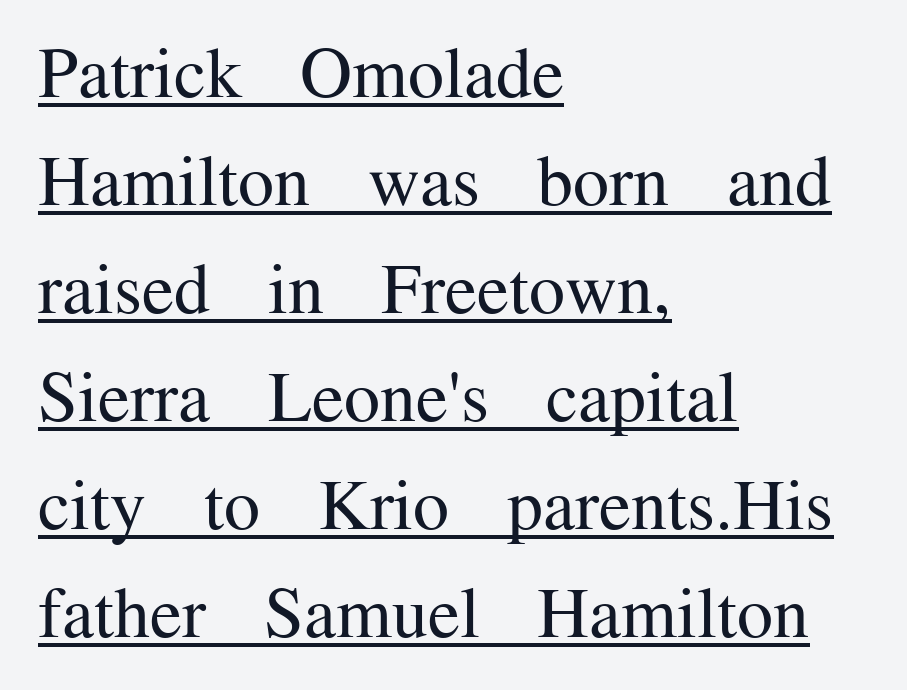
{"serif": "yes", "italic": "no", "bold": "no", "weight": "regular", "width": "normal", "stroke_contrast": "medium", "x_height": "medium", "monospaced": "no", "underline": "yes", "align": "left", "line_spacing": "normal", "line_spacing_ratio": 1.5, "letter_spacing": "normal", "letter_spacing_em": 0.0, "glyph_px": 72}
